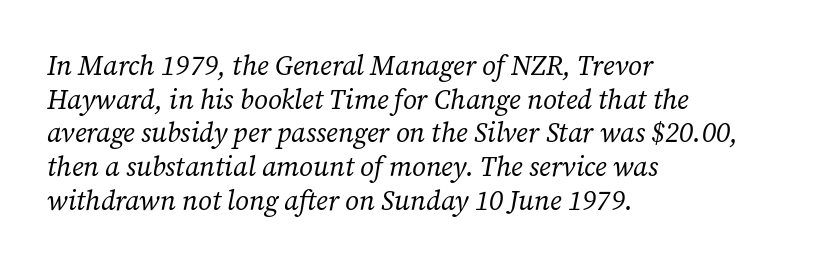
Q: Is the text bold? A: No.
Q: Is the text italic (slanted)? A: Yes, it leans right by about 12 degrees.
Q: Is the text underlined? A: No.
Q: How is the paragraph aligned? A: Left-aligned.
Q: Is the spacing between letters normal or unusually wide? A: Normal.
Q: Is the spacing between lines tight, normal or loose? A: Normal.
